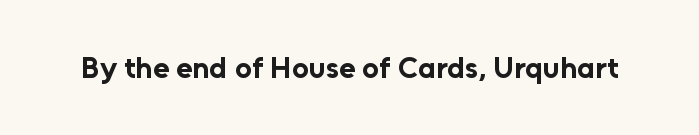
Q: Is the text bold? A: Yes.
Q: Is the text italic (slanted)? A: No, it is upright.
Q: Is the typeface a serif or a sans-serif typeface? A: Sans-serif.
Q: Is the text underlined? A: No.
Q: Is the spacing between letters normal or unusually wide? A: Normal.
Q: Width (condensed, normal, or wide)? A: Normal.
Q: Stroke contrast? A: Low.
Q: x-height? A: Medium.
Q: Monospaced? A: No.
